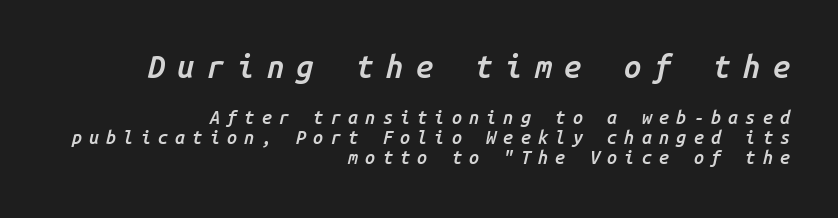
{"italic": "yes", "lean": "right", "slant_degrees": 14, "bold": "semi", "weight": "semibold", "width": "normal", "stroke_contrast": "low", "x_height": "medium", "monospaced": "yes", "underline": "no", "align": "right", "line_spacing": "tight", "line_spacing_ratio": 1.11, "letter_spacing": "wide", "letter_spacing_em": 0.4, "larger_block": "first", "size_ratio": 1.72, "glyph_px": 31}
